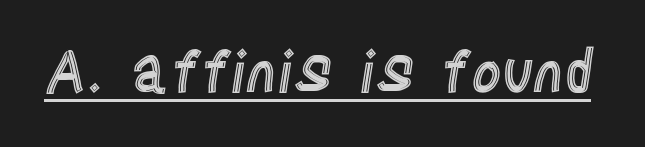
{"width": "condensed", "x_height": "large", "monospaced": "no", "underline": "yes", "letter_spacing": "normal", "letter_spacing_em": 0.0, "glyph_px": 58}
